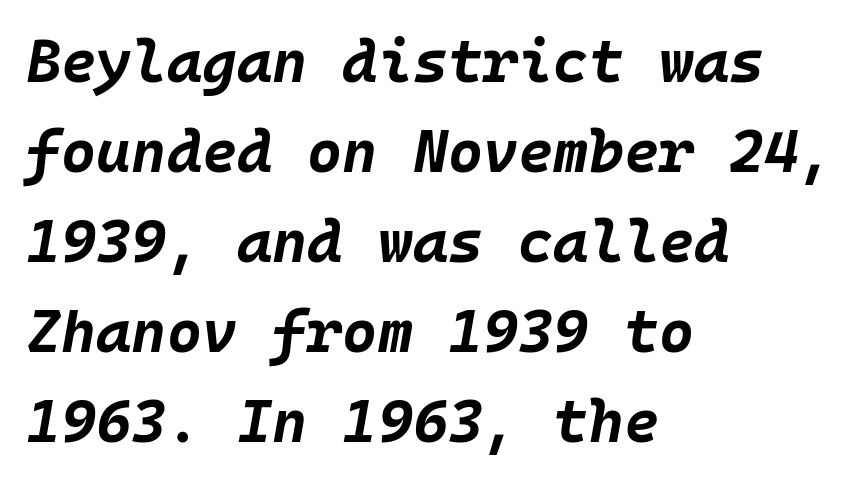
{"italic": "yes", "lean": "right", "slant_degrees": 10, "bold": "yes", "weight": "bold", "width": "normal", "stroke_contrast": "low", "x_height": "large", "monospaced": "yes", "underline": "no", "align": "left", "line_spacing": "normal", "line_spacing_ratio": 1.5, "letter_spacing": "normal", "letter_spacing_em": 0.0, "glyph_px": 60}
